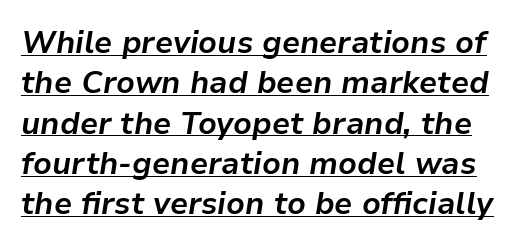
{"italic": "yes", "lean": "right", "slant_degrees": 9, "bold": "yes", "weight": "bold", "width": "normal", "stroke_contrast": "low", "x_height": "medium", "monospaced": "no", "underline": "yes", "line_spacing": "normal", "line_spacing_ratio": 1.3, "letter_spacing": "normal", "letter_spacing_em": 0.0, "glyph_px": 31}
